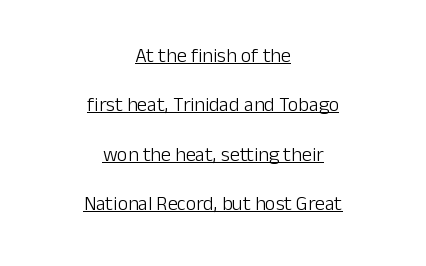
The image shows 20 px text type, upright; set centered, loose line spacing (2.47x), normal letter spacing, underlined.
